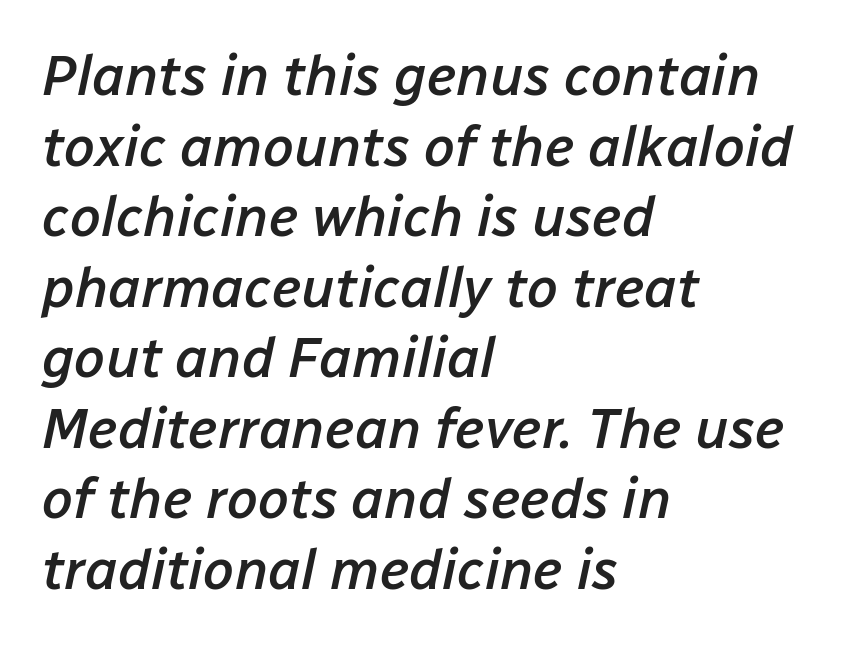
The image shows 56 px semibold type, italic (leaning right); set left-aligned, normal line spacing (1.26x), normal letter spacing, not underlined; low stroke contrast and a medium x-height.
